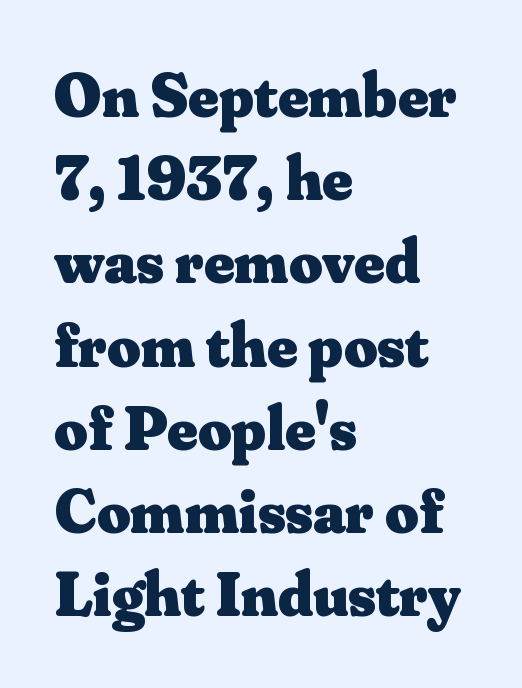
The image shows 64 px heavy serif type, upright; set left-aligned, normal line spacing (1.3x), normal letter spacing, not underlined; medium stroke contrast and a small x-height.
